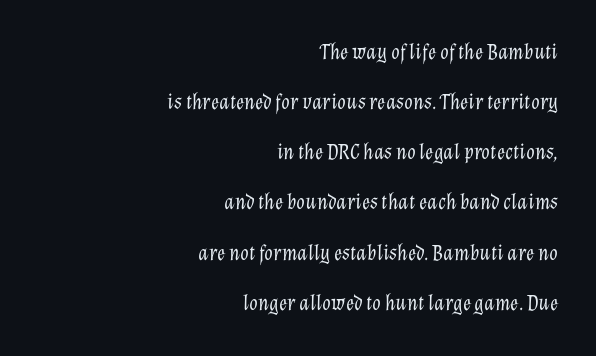
How are the letters spaced? Ordinarily, with no added tracking. A typesetter would mark this as italic. Is there much room between lines? Yes — plenty of vertical air separates them. The area under the type is left untouched.
